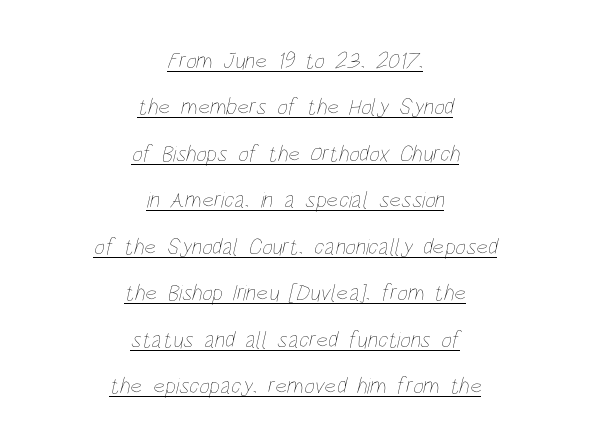
The image shows 23 px text type; set centered, loose line spacing (2.02x), normal letter spacing, underlined.
